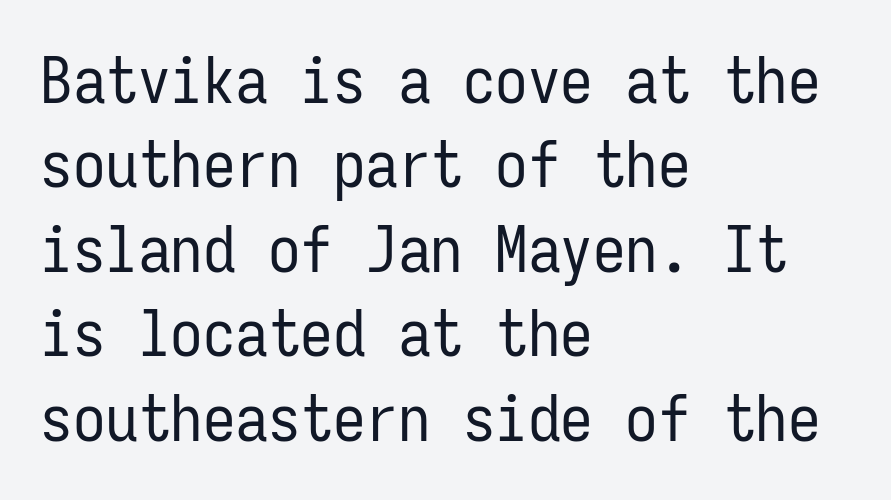
{"serif": "no", "italic": "no", "bold": "no", "weight": "regular", "width": "condensed", "stroke_contrast": "low", "x_height": "medium", "monospaced": "yes", "underline": "no", "align": "left", "line_spacing": "normal", "line_spacing_ratio": 1.3, "letter_spacing": "normal", "letter_spacing_em": 0.0, "glyph_px": 65}
